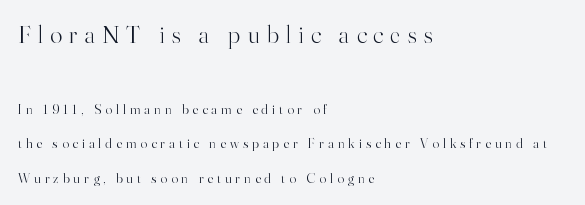
The specimen reads as upright at a glance. Layout note: lines flush left. What stands out about the letter spacing? Its width — letters are far apart. The gap between lines stays unmarked. Stroke thickness stays within the range of a standard reading face or lighter. Does the bottom block carry the larger type? No, the top block does.
